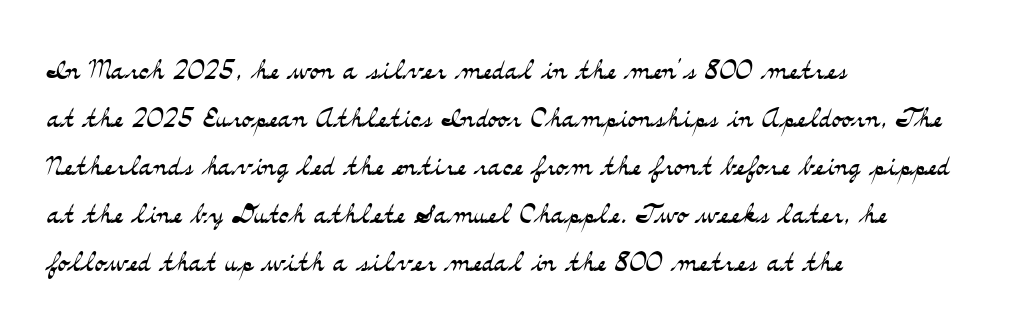
{"serif": "yes", "bold": "no", "weight": "light", "width": "wide", "stroke_contrast": "medium", "x_height": "small", "monospaced": "no", "underline": "no", "align": "left", "line_spacing": "normal", "line_spacing_ratio": 1.3, "letter_spacing": "normal", "letter_spacing_em": 0.0, "glyph_px": 37}
